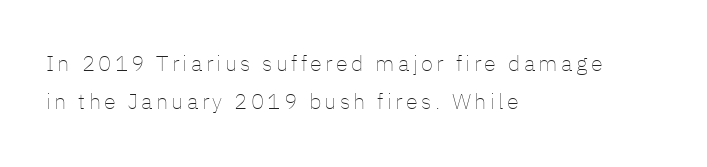
The image shows 22 px text type, upright; set left-aligned, line spacing 1.71x, not underlined.
